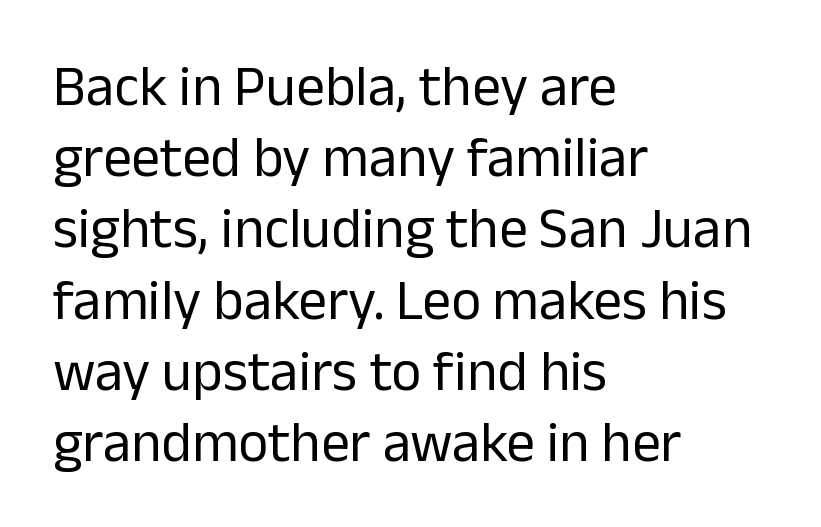
The image shows 57 px regular-weight sans-serif type, upright; set left-aligned, normal line spacing (1.25x), normal letter spacing, not underlined; low stroke contrast and a medium x-height.
